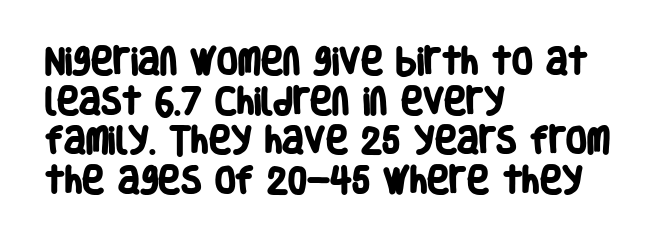
Is the block centered? No — it sits flush against the left margin. Think of a printed novel: that variable character pitch is what you see here. Look at the tracking — it's just the regular setting, nothing added. Vertically, the passage feels balanced, rows spaced as you'd expect. Every letter is thick-stroked: bold, no question. Unlike a traditional serif, this face leaves its strokes unadorned.
